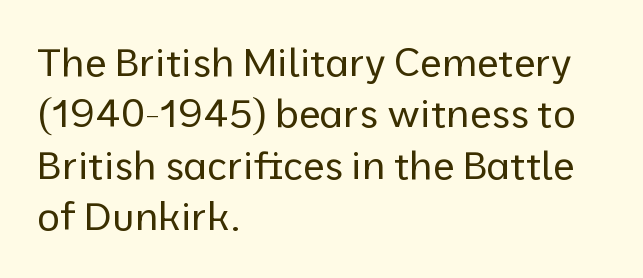
{"serif": "no", "italic": "no", "bold": "no", "weight": "regular", "width": "normal", "stroke_contrast": "low", "x_height": "medium", "monospaced": "no", "underline": "no", "align": "left", "line_spacing": "normal", "line_spacing_ratio": 1.32, "letter_spacing": "normal", "letter_spacing_em": 0.0, "glyph_px": 39}
